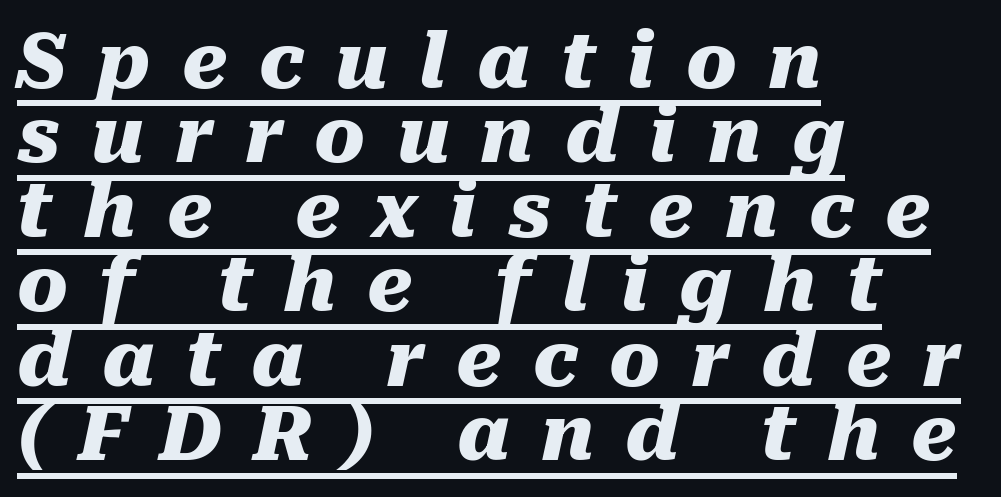
The image shows 76 px heavy type, italic (leaning right); set left-aligned, tight line spacing (0.98x), unusually wide letter spacing (+0.41 em), underlined; medium stroke contrast and a medium x-height.
